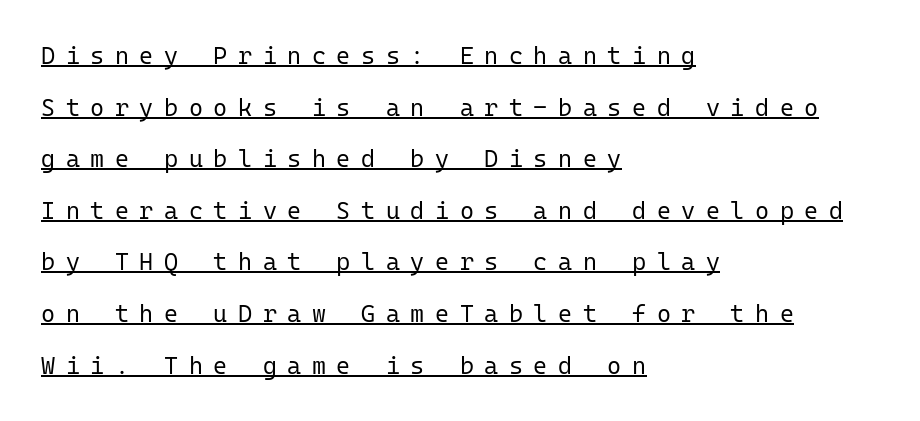
{"italic": "no", "bold": "no", "underline": "yes", "align": "left", "line_spacing": "loose", "line_spacing_ratio": 2.15, "letter_spacing": "wide", "letter_spacing_em": 0.44, "glyph_px": 24}
